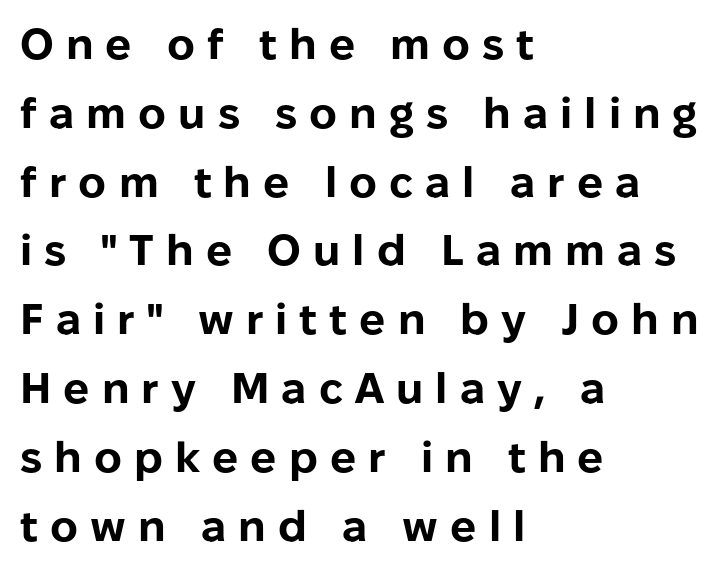
The characters look thick and weighty, a clear bold. This rendering employs a face without finishing strokes, i.e., a sans-serif. The rows are spaced the way most documents space them. The words here are not underlined. Notice how the stems are strictly vertical — no italics here.
